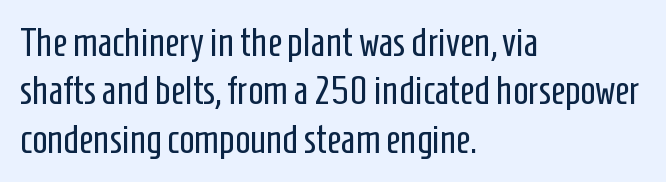
Descender tails drop into unmarked territory. This rendering employs a face without finishing strokes, i.e., a sans-serif. Weight: regular or lighter. Tracking value appears to be zero — textbook default spacing. The letters advance in unequal steps, a hallmark of proportional type.
